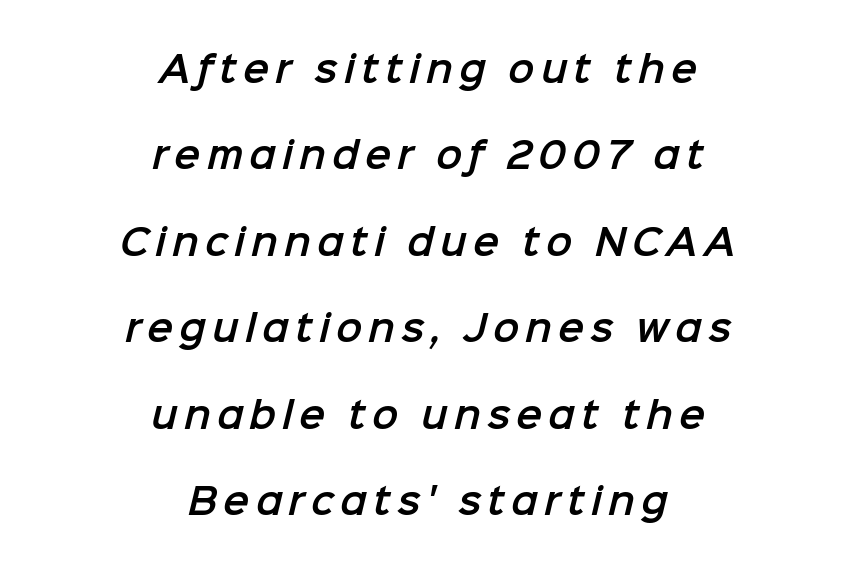
{"serif": "no", "width": "normal", "stroke_contrast": "low", "x_height": "medium", "monospaced": "no", "underline": "no", "align": "center", "line_spacing": "loose", "line_spacing_ratio": 2.47, "glyph_px": 35}
